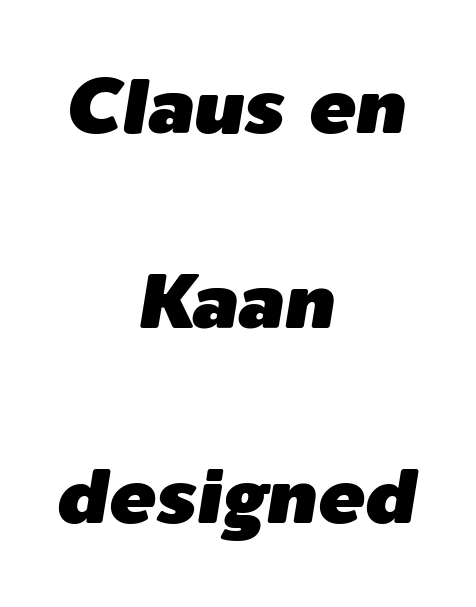
Q: Is the text italic (slanted)? A: Yes, it leans right by about 9 degrees.
Q: Is the text underlined? A: No.
Q: How is the paragraph aligned? A: Centered.
Q: Is the spacing between letters normal or unusually wide? A: Normal.
Q: Is the spacing between lines tight, normal or loose? A: Loose.
Q: Width (condensed, normal, or wide)? A: Normal.
Q: Stroke contrast? A: Low.
Q: x-height? A: Medium.
Q: Monospaced? A: No.
